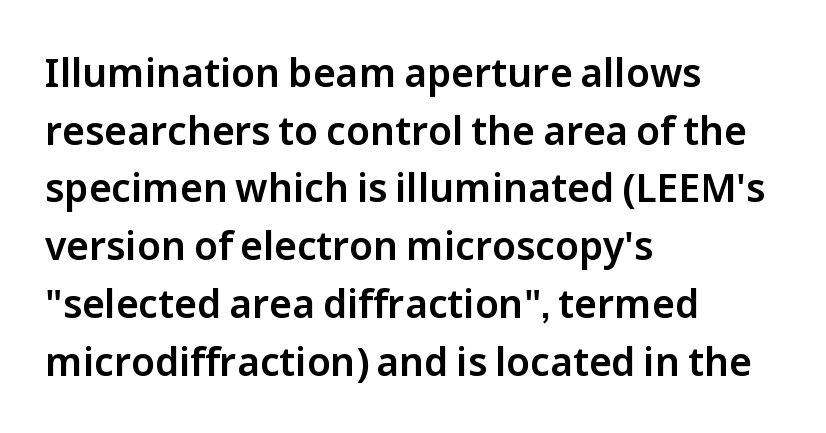
Glyph-to-glyph distance matches everyday printed text. Upright lettering throughout. Vertically, the passage feels balanced, rows spaced as you'd expect. Quick note: underline off. These lines are rendered in a variable-pitch font.
